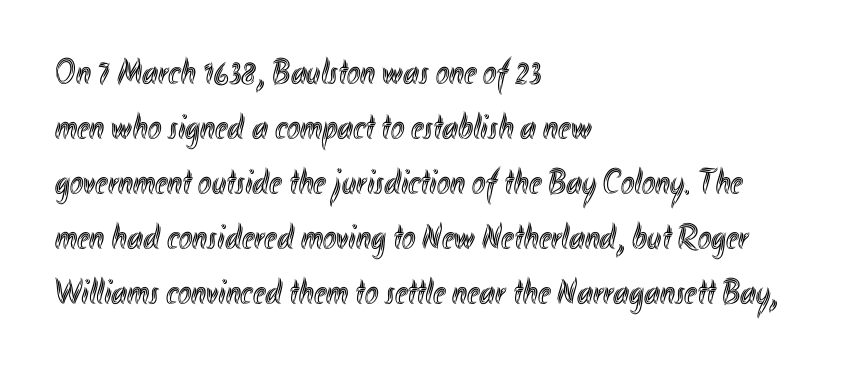
The image shows 36 px condensed type; set left-aligned, normal line spacing (1.53x), normal letter spacing, not underlined; a small x-height.
